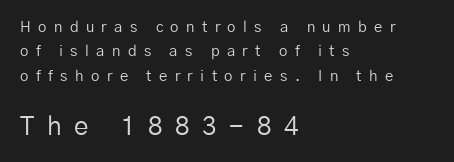
Line starts are locked; line ends wander. The specimen omits any rule beneath the text block's lines. The rendering inserts visible extra space after every character. Summary of vertical rhythm: regular, with standard interline spacing. It's the straight-up-and-down kind of type. Heaviness? Minimal to ordinary, like unemphasized prose.
